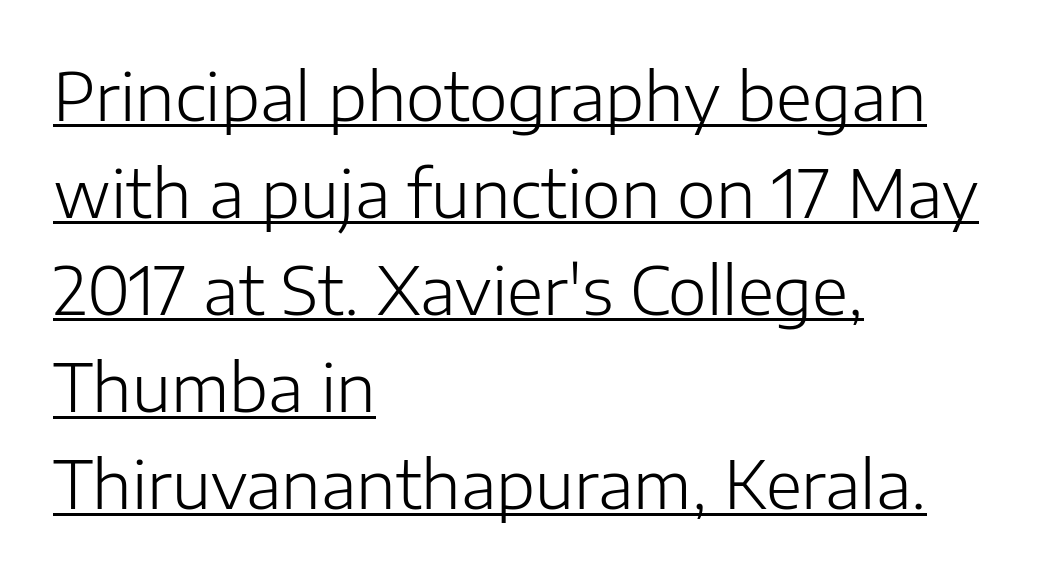
Q: Is the text bold? A: No.
Q: Is the text italic (slanted)? A: No, it is upright.
Q: Is the typeface a serif or a sans-serif typeface? A: Sans-serif.
Q: Is the text underlined? A: Yes.
Q: How is the paragraph aligned? A: Left-aligned.
Q: Is the spacing between letters normal or unusually wide? A: Normal.
Q: Is the spacing between lines tight, normal or loose? A: Normal.
Q: Width (condensed, normal, or wide)? A: Normal.
Q: Stroke contrast? A: Low.
Q: x-height? A: Medium.
Q: Monospaced? A: No.
